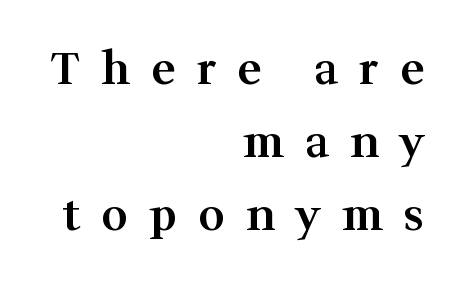
{"serif": "yes", "italic": "no", "bold": "semi", "weight": "semibold", "width": "normal", "stroke_contrast": "medium", "x_height": "medium", "monospaced": "no", "underline": "no", "align": "right", "line_spacing": "normal", "line_spacing_ratio": 1.62, "letter_spacing": "wide", "letter_spacing_em": 0.48, "glyph_px": 45}
